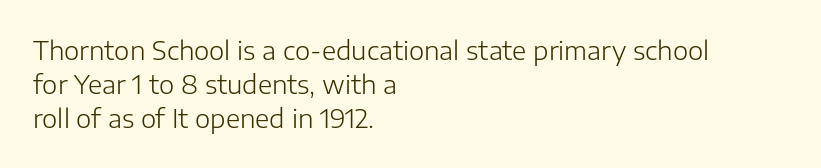
The image shows 26 px text type, upright; set left-aligned, normal line spacing (1.31x), normal letter spacing, not underlined.
